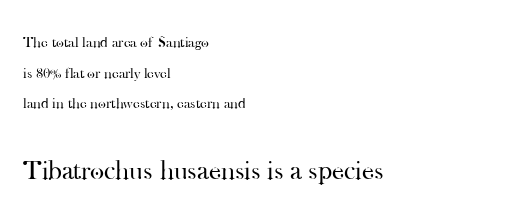
Visually, the bottom section dominates because its glyphs are scaled up. Stroke thickness stays within the range of a standard reading face or lighter. The lettering holds an erect, upright posture throughout. The line-height multiplier appears high, well above default. Characters follow at the spacing the type designer built in. Caption: multi-line text, flush left, ragged right.
